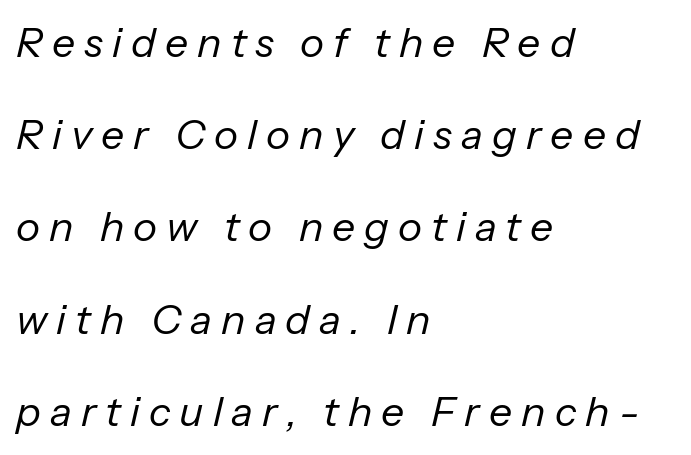
These glyphs show unthickened strokes, regular width or finer. Honestly, the rows look like they've been pulled way apart. The tracking jumps out immediately: characters are airy and widely separated. Decoration check: the copy has no underline. Tall strokes in this sample are angled rather than plumb. These lines are set flush left with a ragged right edge.
